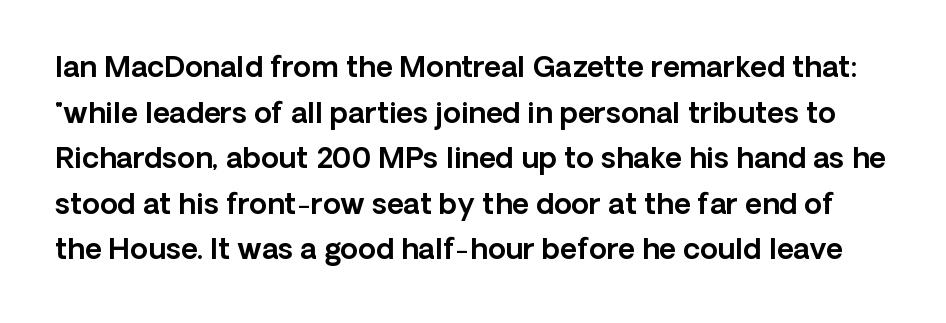
Q: Is the text italic (slanted)? A: No, it is upright.
Q: Is the typeface a serif or a sans-serif typeface? A: Sans-serif.
Q: Is the text underlined? A: No.
Q: Is the spacing between letters normal or unusually wide? A: Normal.
Q: Is the spacing between lines tight, normal or loose? A: Normal.
Q: Width (condensed, normal, or wide)? A: Normal.
Q: x-height? A: Medium.
Q: Monospaced? A: No.
